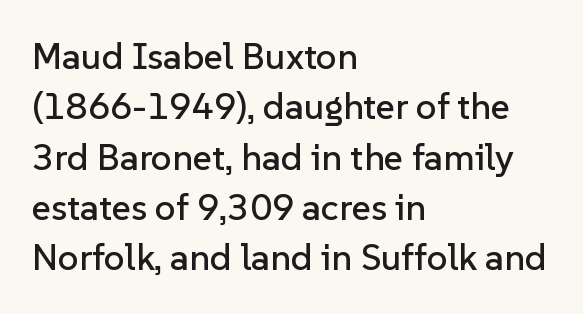
{"serif": "no", "italic": "no", "width": "normal", "stroke_contrast": "low", "x_height": "medium", "monospaced": "no", "underline": "no", "align": "left", "line_spacing": "normal", "line_spacing_ratio": 1.36, "letter_spacing": "normal", "letter_spacing_em": 0.0, "glyph_px": 37}
